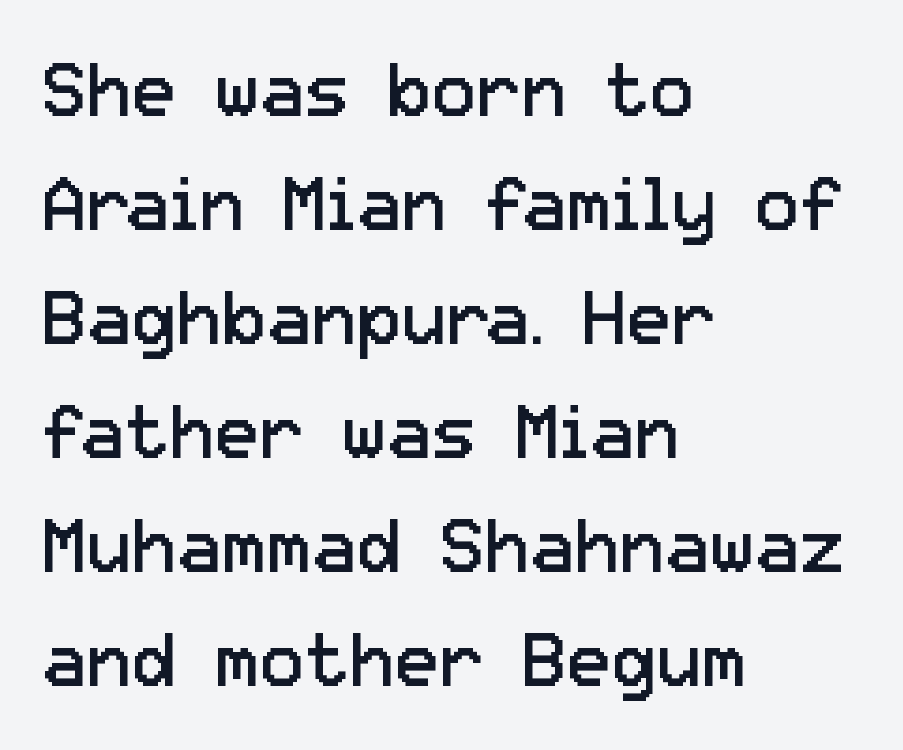
{"serif": "no", "italic": "no", "bold": "no", "weight": "regular", "width": "normal", "stroke_contrast": "low", "x_height": "medium", "monospaced": "no", "underline": "no", "align": "left", "line_spacing": "normal", "line_spacing_ratio": 1.52, "letter_spacing": "normal", "letter_spacing_em": 0.0, "glyph_px": 75}
